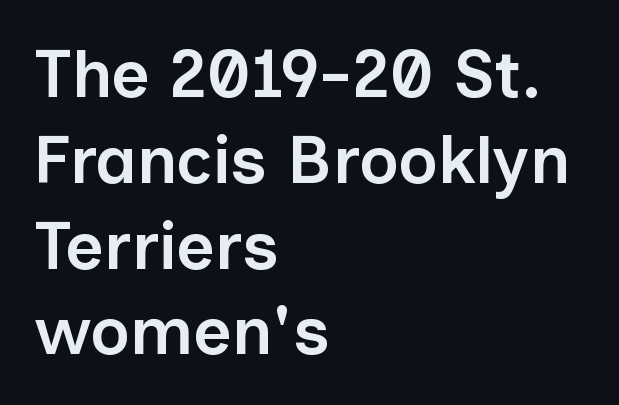
A typesetter would mark this as roman, not italic. A somewhat darkened texture: the type is semibold rather than bold. These lines are set flush left with a ragged right edge. Here the designer chose a conventional face with non-uniform glyph widths.
